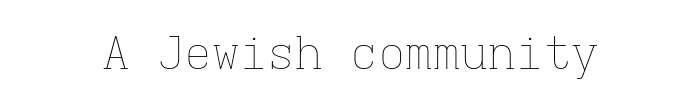
Q: Is the text bold? A: No.
Q: Is the text italic (slanted)? A: No, it is upright.
Q: Is the text underlined? A: No.
Q: Is the spacing between letters normal or unusually wide? A: Normal.
Q: Width (condensed, normal, or wide)? A: Normal.
Q: Stroke contrast? A: Low.
Q: x-height? A: Medium.
Q: Monospaced? A: Yes.
